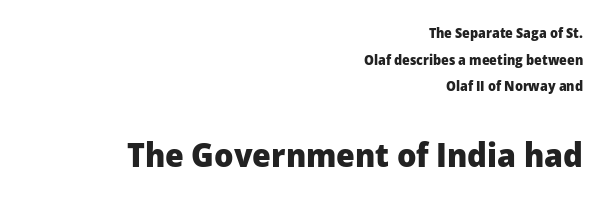
Horizontal bands of white between lines are thick stripes. Underlining? Definitely not there. Here the designer chose a conventional face with non-uniform glyph widths. This is heavy type, rendered in bold. Standard letterfit; no display-style spreading of the glyphs. Line endings align vertically; line beginnings do not.
